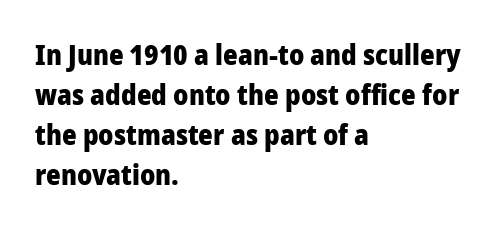
Vertical spacing — default. Regarding serifs, this sample does without them. The letterforms sit shoulder to shoulder at normal distance. Every letter is thick-stroked: bold, no question. In CSS terms this would be text-align: left. The space beneath each line is pristine and unruled.
